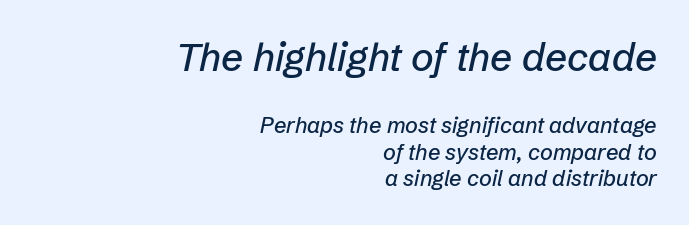
The image shows 39 px text type, italic (leaning right); set right-aligned, line spacing 1.22x, normal letter spacing, not underlined; the first (top) block is 1.77x larger; low stroke contrast and a medium x-height.
